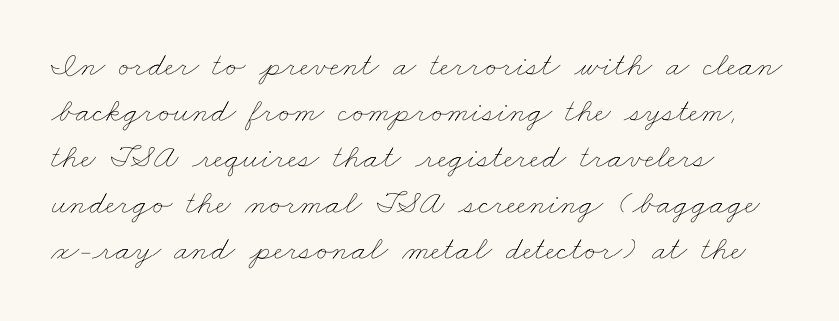
Each letter keeps its own natural width here, so spacing adapts to shape. A quiet, ordinary-to-light weight characterises the typeface. Only glyphs here, with clear space below each row. Does the copy run flush right? No — it runs flush left. The rendering uses a moderate line-height, typical for paragraphs.
